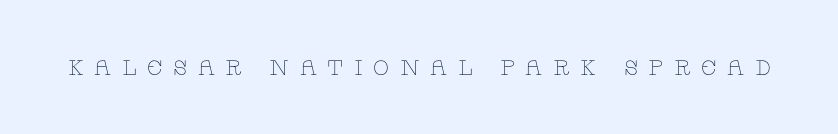
The image shows 21 px text type, upright; set unusually wide letter spacing (+0.49 em), not underlined.
